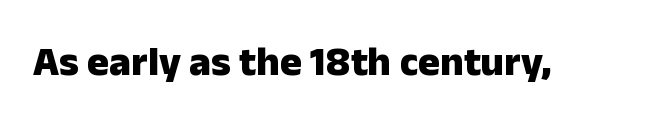
{"serif": "no", "italic": "no", "bold": "yes", "weight": "heavy", "width": "normal", "stroke_contrast": "low", "x_height": "medium", "monospaced": "no", "underline": "no", "letter_spacing": "normal", "letter_spacing_em": 0.0, "glyph_px": 41}
